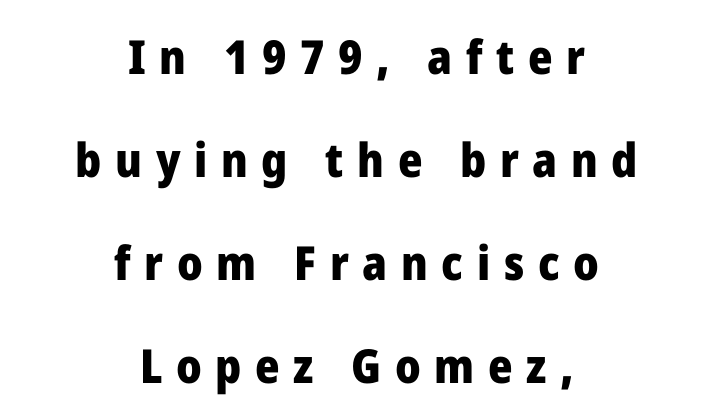
Spacing verdict: proportional, widths tailored to each character. These lines are composed in type without serifs. You can tell it's not italic because the verticals are truly vertical. Short note: letters widely spaced.
